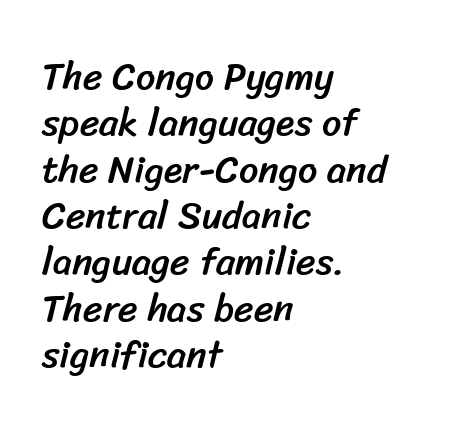
A typesetter would call this zero additional tracking. Do the characters align in a grid? No, the font is proportional. This is sans-serif lettering, the kind often seen on screens and signage. The rag falls on the right side of this text block.
